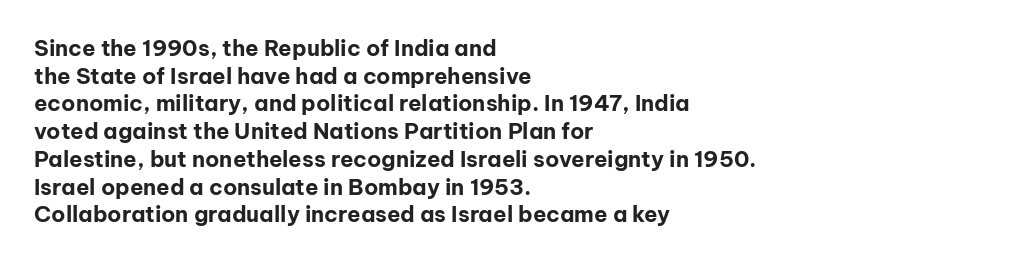
Q: Is the text bold? A: Yes.
Q: Is the text italic (slanted)? A: No, it is upright.
Q: Is the text underlined? A: No.
Q: How is the paragraph aligned? A: Left-aligned.
Q: Is the spacing between letters normal or unusually wide? A: Normal.
Q: Is the spacing between lines tight, normal or loose? A: Normal.
